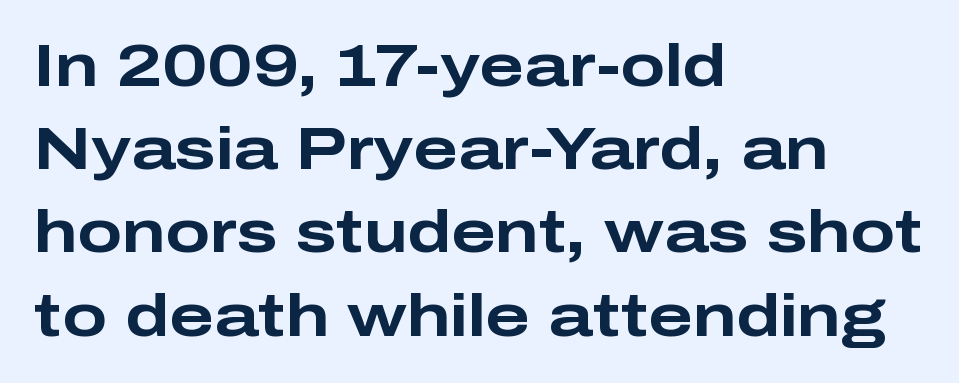
The image shows 59 px bold, wide sans-serif type, upright; set left-aligned, normal line spacing (1.41x), normal letter spacing, not underlined; low stroke contrast and a medium x-height.
